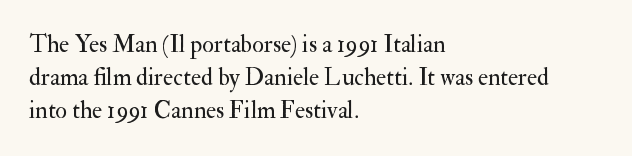
The image shows 24 px text type, upright; set left-aligned, normal line spacing (1.38x), normal letter spacing, not underlined.
